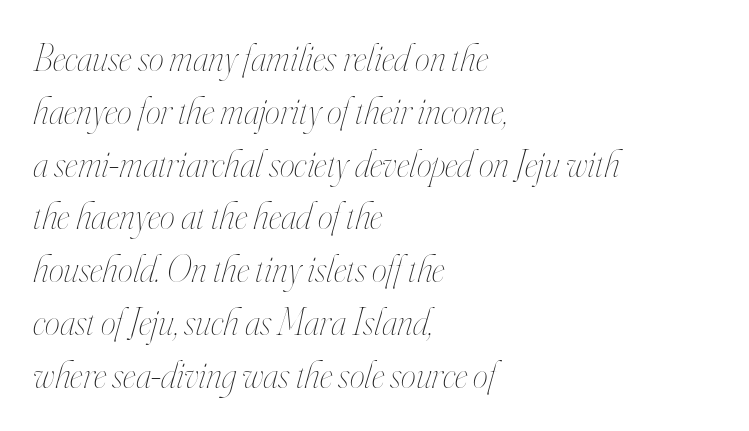
The image shows 38 px thin, condensed type, italic (leaning right); set left-aligned, normal line spacing (1.39x), normal letter spacing, not underlined; high stroke contrast and a small x-height.
